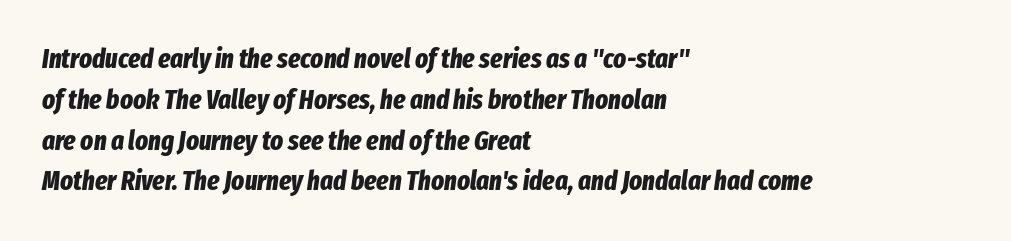
The image shows 27 px bold type, italic (leaning right); set left-aligned, normal line spacing (1.51x), normal letter spacing, not underlined.
